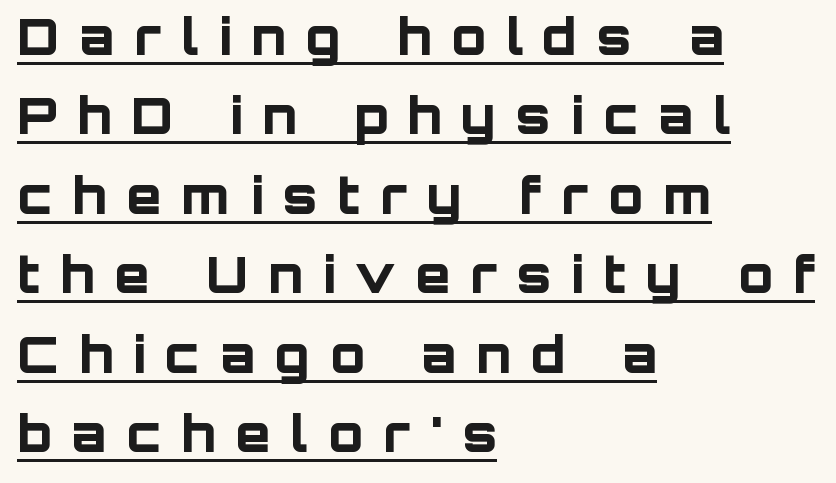
{"serif": "no", "italic": "no", "bold": "yes", "weight": "bold", "width": "normal", "stroke_contrast": "low", "x_height": "large", "monospaced": "no", "underline": "yes", "align": "left", "line_spacing": "normal", "line_spacing_ratio": 1.59, "letter_spacing": "wide", "letter_spacing_em": 0.41, "glyph_px": 50}
